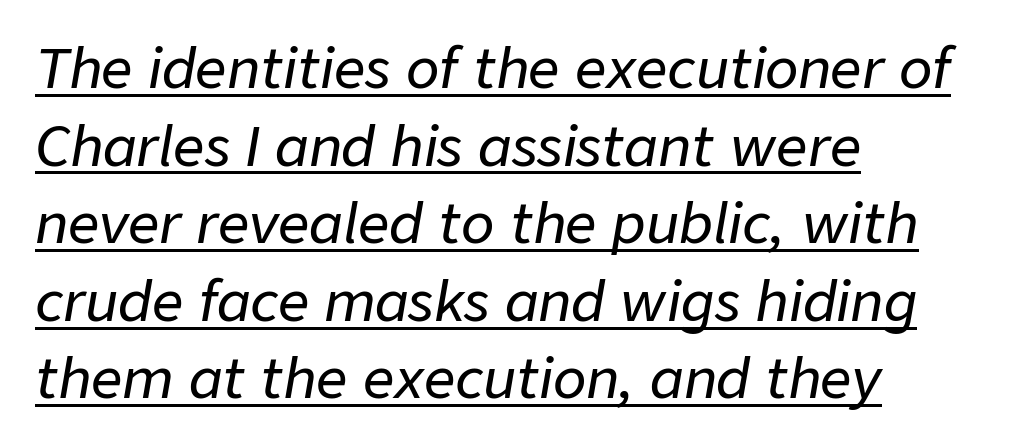
{"italic": "yes", "lean": "right", "slant_degrees": 9, "width": "normal", "stroke_contrast": "low", "x_height": "medium", "monospaced": "no", "underline": "yes", "align": "left", "line_spacing": "normal", "line_spacing_ratio": 1.41, "letter_spacing": "normal", "letter_spacing_em": 0.0, "glyph_px": 55}
